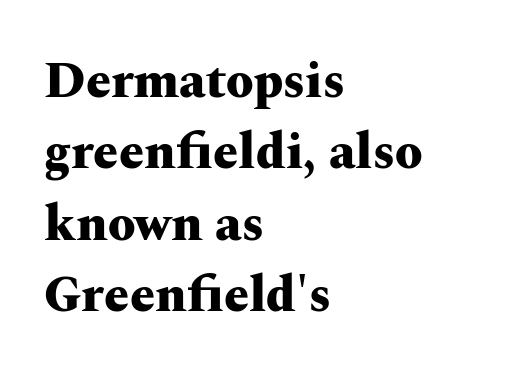
The image shows 50 px heavy, wide serif type, upright; set left-aligned, normal line spacing (1.43x), normal letter spacing, not underlined; medium stroke contrast and a medium x-height.
